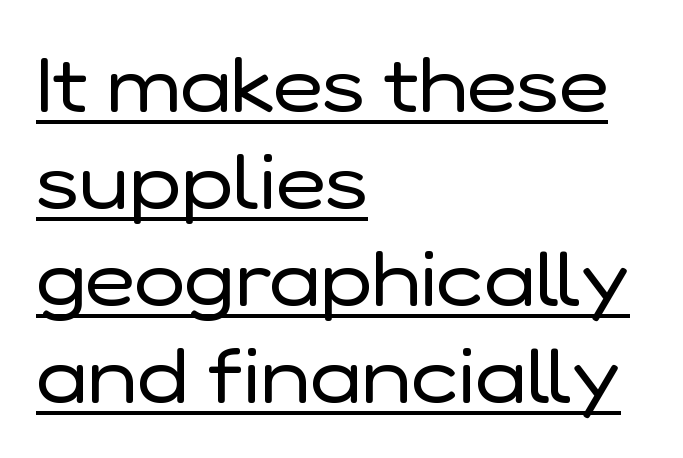
Q: Is the text bold? A: No.
Q: Is the text italic (slanted)? A: No, it is upright.
Q: Is the typeface a serif or a sans-serif typeface? A: Sans-serif.
Q: Is the text underlined? A: Yes.
Q: How is the paragraph aligned? A: Left-aligned.
Q: Is the spacing between letters normal or unusually wide? A: Normal.
Q: Is the spacing between lines tight, normal or loose? A: Normal.
Q: Width (condensed, normal, or wide)? A: Normal.
Q: Stroke contrast? A: Low.
Q: x-height? A: Medium.
Q: Monospaced? A: No.
